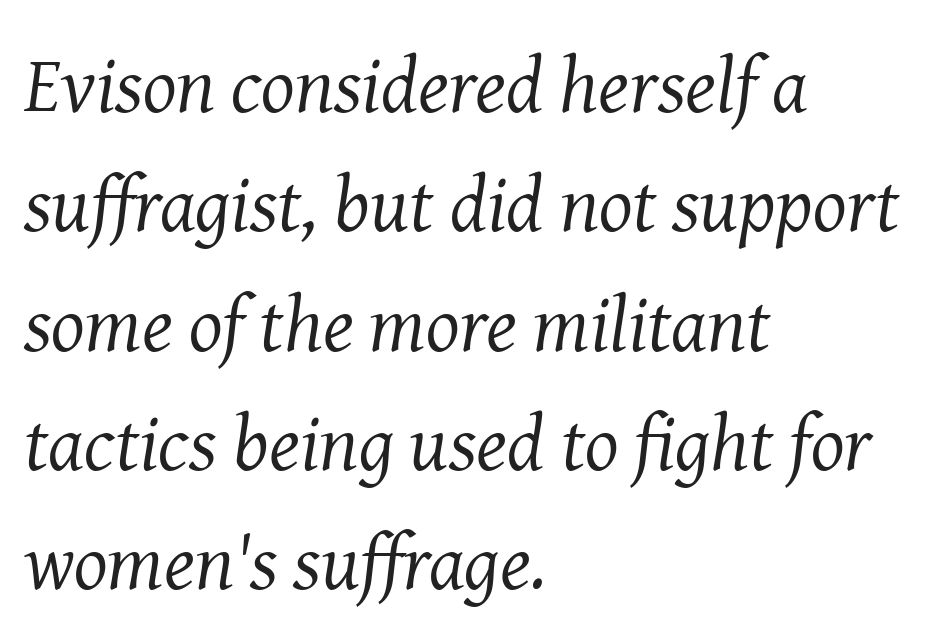
The foot of each line stays bare and open. Note the varied advance widths — an 'i' is clearly narrower than an 'm'. Spacing between characters is what you'd get straight out of the box. This sample uses an oblique cut, with every glyph tilted off the vertical. Reading down the block, your eye returns to a fixed left position each line. Unlike a clean sans, this face finishes its strokes with serifs.
